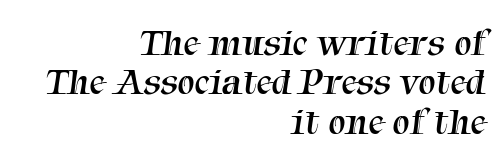
Q: Is the text bold? A: No.
Q: Is the typeface a serif or a sans-serif typeface? A: Serif.
Q: Is the text underlined? A: No.
Q: How is the paragraph aligned? A: Right-aligned.
Q: Is the spacing between letters normal or unusually wide? A: Normal.
Q: Is the spacing between lines tight, normal or loose? A: Tight.
Q: Width (condensed, normal, or wide)? A: Normal.
Q: Stroke contrast? A: Medium.
Q: x-height? A: Medium.
Q: Monospaced? A: No.
